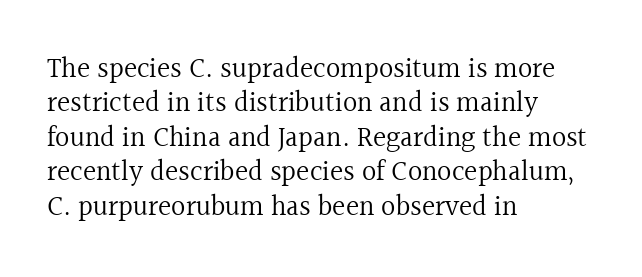
Q: Is the text bold? A: No.
Q: Is the text italic (slanted)? A: No, it is upright.
Q: Is the typeface a serif or a sans-serif typeface? A: Serif.
Q: Is the text underlined? A: No.
Q: How is the paragraph aligned? A: Left-aligned.
Q: Is the spacing between letters normal or unusually wide? A: Normal.
Q: Width (condensed, normal, or wide)? A: Normal.
Q: x-height? A: Medium.
Q: Monospaced? A: No.
